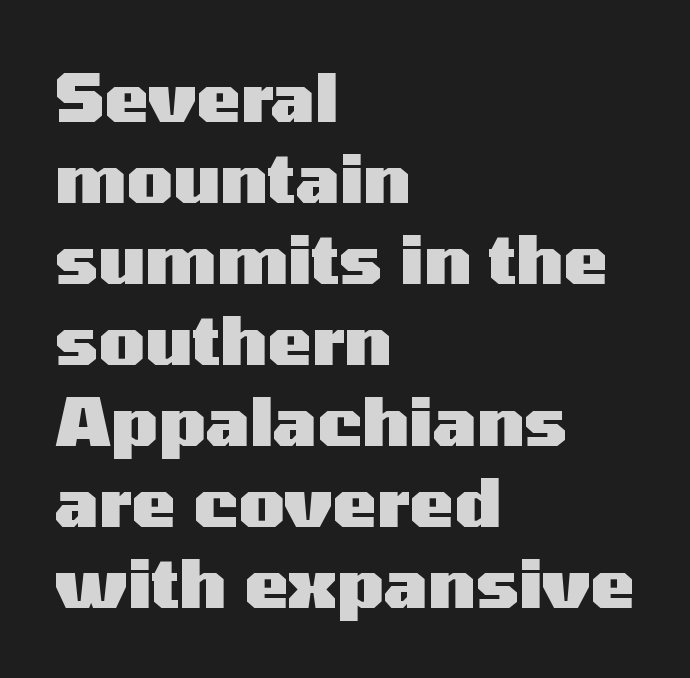
Ascenders rise straight up at ninety degrees. Typesetter's note: full bold, strokes at maximum text heaviness. One-word summary of the alignment: left. Look at the tracking — it's just the regular setting, nothing added. Serifs: no, the terminals of the letterforms are clean. Any mark beneath the type? The region is blank.
